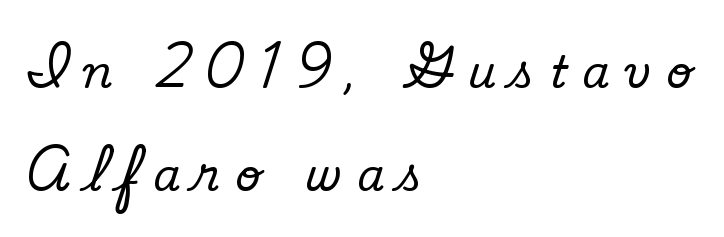
I'd call this a sans setting — the letters go barefoot. The typesetting does not lean heavy: it is not bold. Caption: multi-line text, flush left, ragged right. Quick note: interline space is abundant. Is this a fixed-width face? No — the glyphs have proportional, varying widths.
